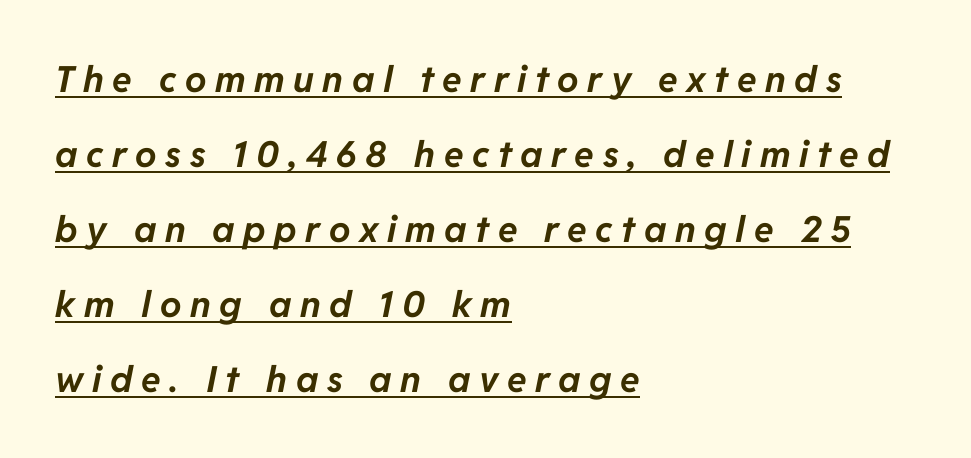
The image shows 36 px bold type, italic (leaning right); set left-aligned, loose line spacing (2.08x), unusually wide letter spacing (+0.24 em), underlined; low stroke contrast and a medium x-height.
